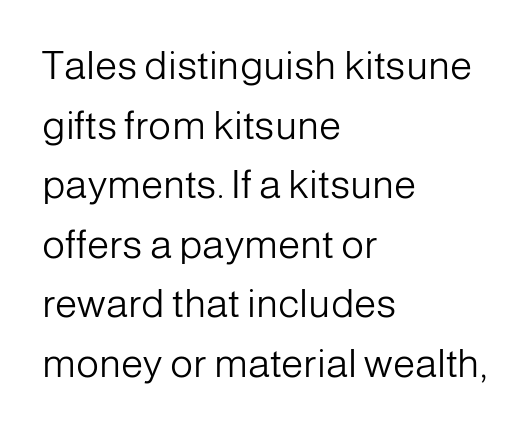
{"serif": "no", "italic": "no", "bold": "no", "weight": "light", "width": "normal", "stroke_contrast": "low", "x_height": "medium", "monospaced": "no", "underline": "no", "align": "left", "line_spacing": "normal", "line_spacing_ratio": 1.49, "letter_spacing": "normal", "letter_spacing_em": 0.0, "glyph_px": 40}
